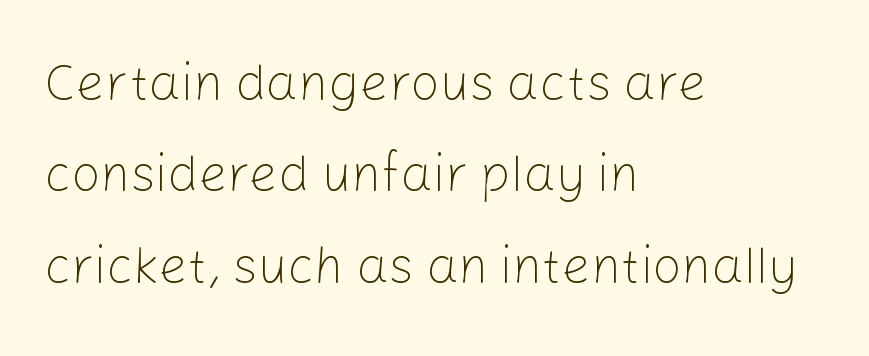
Q: Is the text bold? A: No.
Q: Is the text italic (slanted)? A: No, it is upright.
Q: Is the typeface a serif or a sans-serif typeface? A: Sans-serif.
Q: Is the text underlined? A: No.
Q: How is the paragraph aligned? A: Left-aligned.
Q: Is the spacing between letters normal or unusually wide? A: Normal.
Q: Width (condensed, normal, or wide)? A: Normal.
Q: Stroke contrast? A: Low.
Q: x-height? A: Medium.
Q: Monospaced? A: No.
